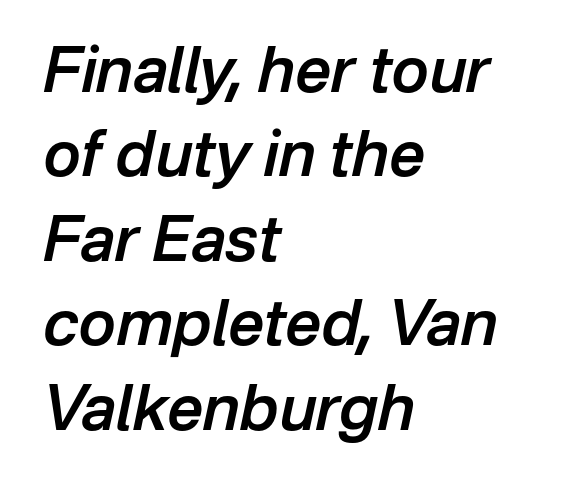
{"italic": "yes", "lean": "right", "slant_degrees": 12, "bold": "semi", "weight": "semibold", "width": "normal", "stroke_contrast": "low", "x_height": "medium", "monospaced": "no", "underline": "no", "align": "left", "line_spacing": "normal", "line_spacing_ratio": 1.34, "letter_spacing": "normal", "letter_spacing_em": 0.0, "glyph_px": 63}
